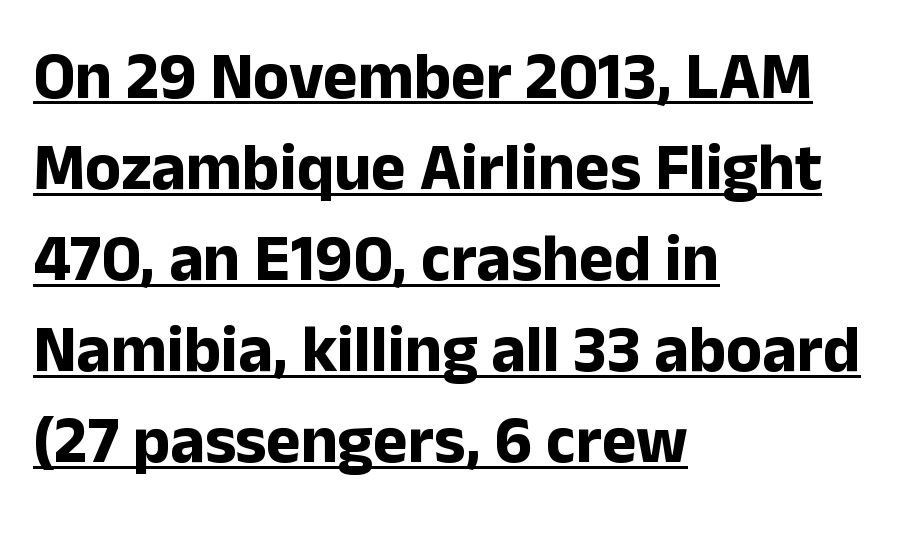
Q: Is the text bold? A: Yes.
Q: Is the text italic (slanted)? A: No, it is upright.
Q: Is the typeface a serif or a sans-serif typeface? A: Sans-serif.
Q: Is the text underlined? A: Yes.
Q: How is the paragraph aligned? A: Left-aligned.
Q: Is the spacing between letters normal or unusually wide? A: Normal.
Q: Is the spacing between lines tight, normal or loose? A: Normal.
Q: Width (condensed, normal, or wide)? A: Normal.
Q: Stroke contrast? A: Low.
Q: x-height? A: Medium.
Q: Monospaced? A: No.
